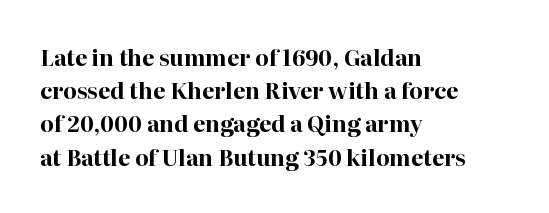
{"italic": "no", "bold": "yes", "underline": "no", "align": "left", "line_spacing": "normal", "line_spacing_ratio": 1.51, "letter_spacing": "normal", "letter_spacing_em": 0.0, "glyph_px": 22}
